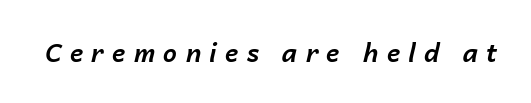
{"italic": "yes", "lean": "right", "slant_degrees": 14, "bold": "yes", "underline": "no", "letter_spacing": "wide", "letter_spacing_em": 0.33, "glyph_px": 25}
